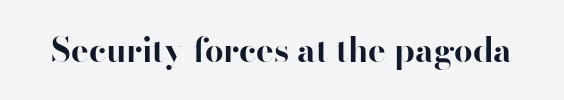
Q: Is the text bold? A: Yes.
Q: Is the text italic (slanted)? A: No, it is upright.
Q: Is the typeface a serif or a sans-serif typeface? A: Sans-serif.
Q: Is the text underlined? A: No.
Q: Is the spacing between letters normal or unusually wide? A: Normal.
Q: Width (condensed, normal, or wide)? A: Normal.
Q: Stroke contrast? A: High.
Q: x-height? A: Small.
Q: Monospaced? A: No.
